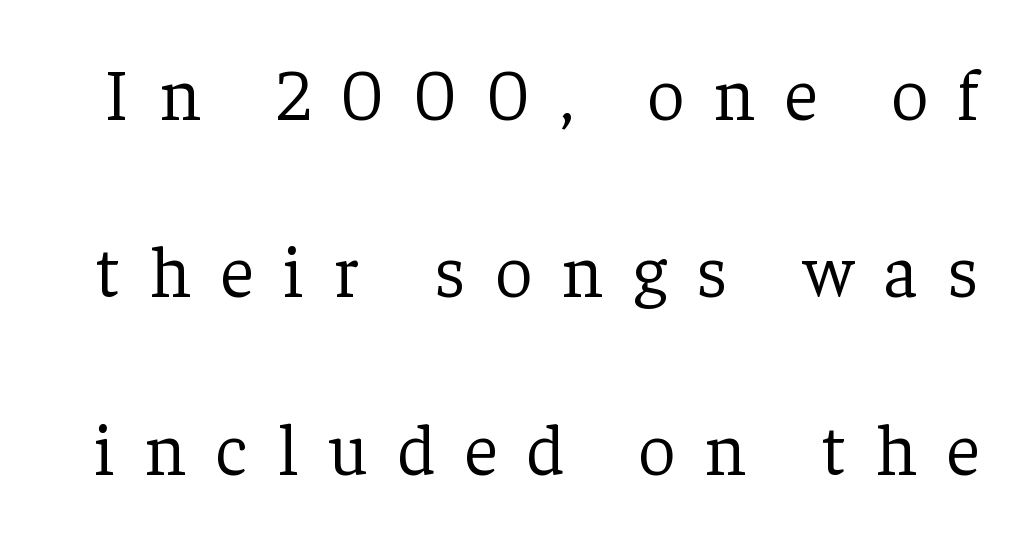
The image shows 73 px light serif type, upright; set loose line spacing (2.43x), unusually wide letter spacing (+0.41 em), not underlined; low stroke contrast and a medium x-height.
